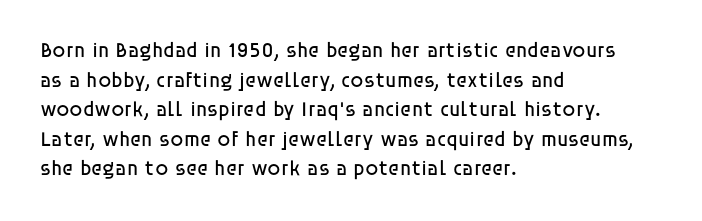
{"italic": "no", "bold": "no", "underline": "no", "align": "left", "line_spacing": "normal", "line_spacing_ratio": 1.41, "letter_spacing": "normal", "letter_spacing_em": 0.0, "glyph_px": 21}
